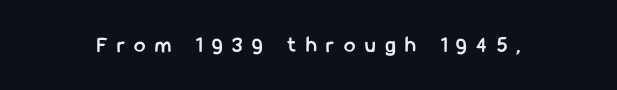
Honestly, there is no underline to notice here at all. This rendering widens character spacing well past its baseline value. Heavy-handed strokes throughout: this text is bold. Style check: upright.
